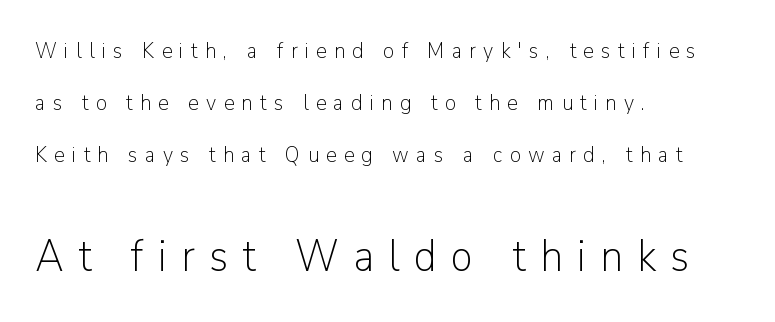
The image shows 44 px light sans-serif type, upright; set left-aligned, loose line spacing (2.36x), unusually wide letter spacing (+0.33 em), not underlined; the second (bottom) block is 2.0x larger; low stroke contrast and a medium x-height.
